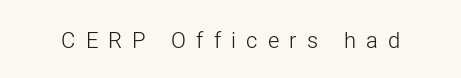
{"italic": "no", "bold": "no", "underline": "no", "letter_spacing": "wide", "letter_spacing_em": 0.46, "glyph_px": 22}
